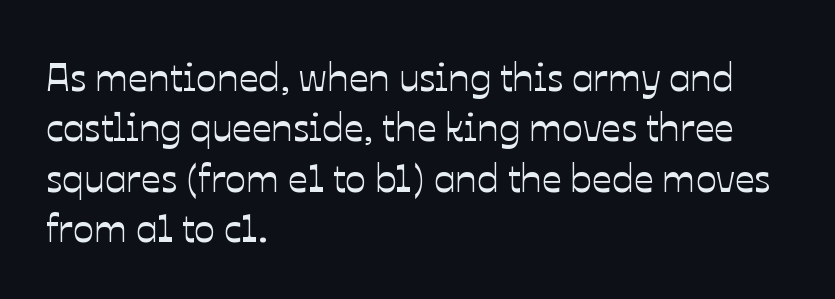
{"italic": "no", "width": "normal", "stroke_contrast": "low", "x_height": "medium", "monospaced": "no", "underline": "no", "align": "left", "line_spacing": "normal", "line_spacing_ratio": 1.29, "letter_spacing": "normal", "letter_spacing_em": 0.0, "glyph_px": 39}
